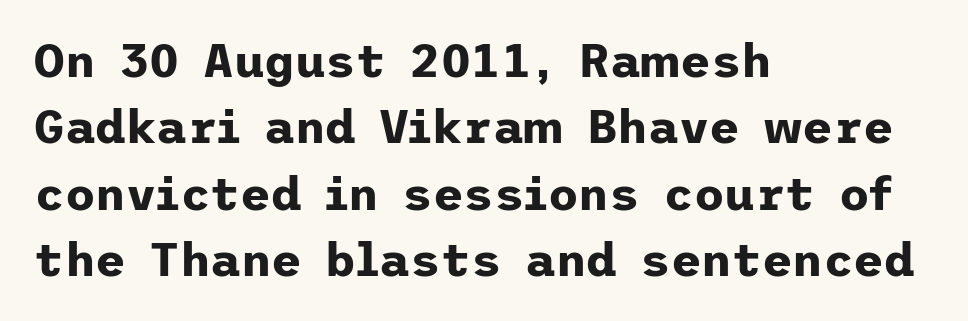
Q: Is the text bold? A: Yes.
Q: Is the text italic (slanted)? A: No, it is upright.
Q: Is the typeface a serif or a sans-serif typeface? A: Sans-serif.
Q: Is the text underlined? A: No.
Q: How is the paragraph aligned? A: Left-aligned.
Q: Is the spacing between letters normal or unusually wide? A: Normal.
Q: Is the spacing between lines tight, normal or loose? A: Normal.
Q: Width (condensed, normal, or wide)? A: Normal.
Q: Stroke contrast? A: Low.
Q: x-height? A: Medium.
